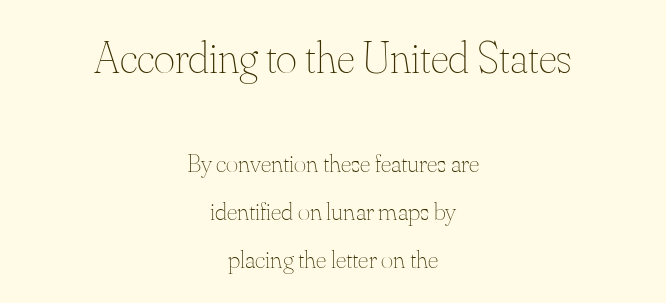
Q: Is the text bold? A: No.
Q: Is the text italic (slanted)? A: No, it is upright.
Q: Is the text underlined? A: No.
Q: How is the paragraph aligned? A: Centered.
Q: Is the spacing between letters normal or unusually wide? A: Normal.
Q: Which block of text is set in a larger size, the first (top) or the second (bottom)? A: The first (top) one.
Q: Width (condensed, normal, or wide)? A: Normal.
Q: Stroke contrast? A: Medium.
Q: x-height? A: Small.
Q: Monospaced? A: No.
